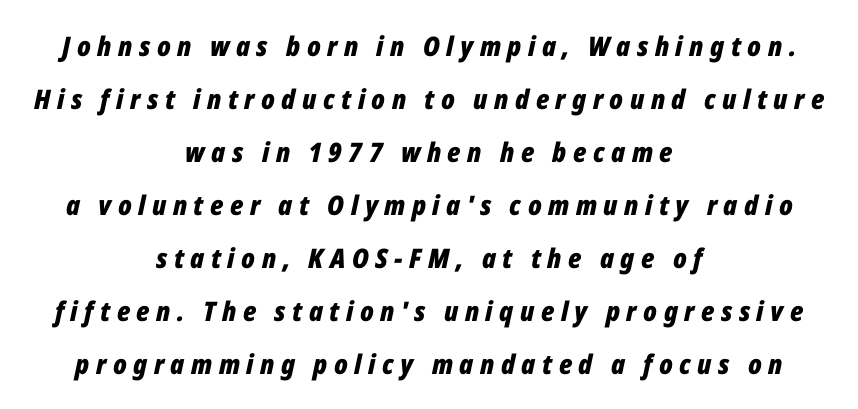
The image shows 27 px bold type, italic (leaning right); set centered, loose line spacing (1.96x), unusually wide letter spacing (+0.24 em), not underlined.
